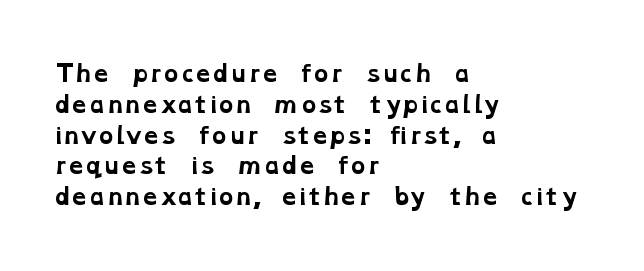
{"bold": "yes", "underline": "no", "align": "left", "line_spacing": "normal", "line_spacing_ratio": 1.4, "letter_spacing": "normal", "letter_spacing_em": 0.0, "glyph_px": 22}
